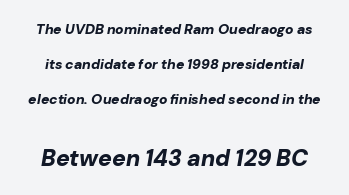
Q: Is the text bold? A: Yes.
Q: Is the text italic (slanted)? A: Yes, it leans right by about 10 degrees.
Q: Is the text underlined? A: No.
Q: Is the spacing between letters normal or unusually wide? A: Normal.
Q: Is the spacing between lines tight, normal or loose? A: Loose.
Q: Which block of text is set in a larger size, the first (top) or the second (bottom)? A: The second (bottom) one.
